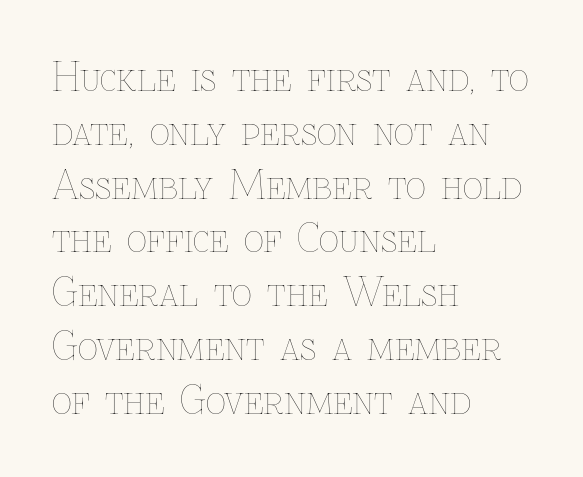
{"italic": "no", "bold": "no", "weight": "thin", "width": "normal", "stroke_contrast": "low", "x_height": "medium", "monospaced": "no", "underline": "no", "align": "left", "line_spacing": "normal", "line_spacing_ratio": 1.38, "letter_spacing": "normal", "letter_spacing_em": 0.0, "glyph_px": 39}
